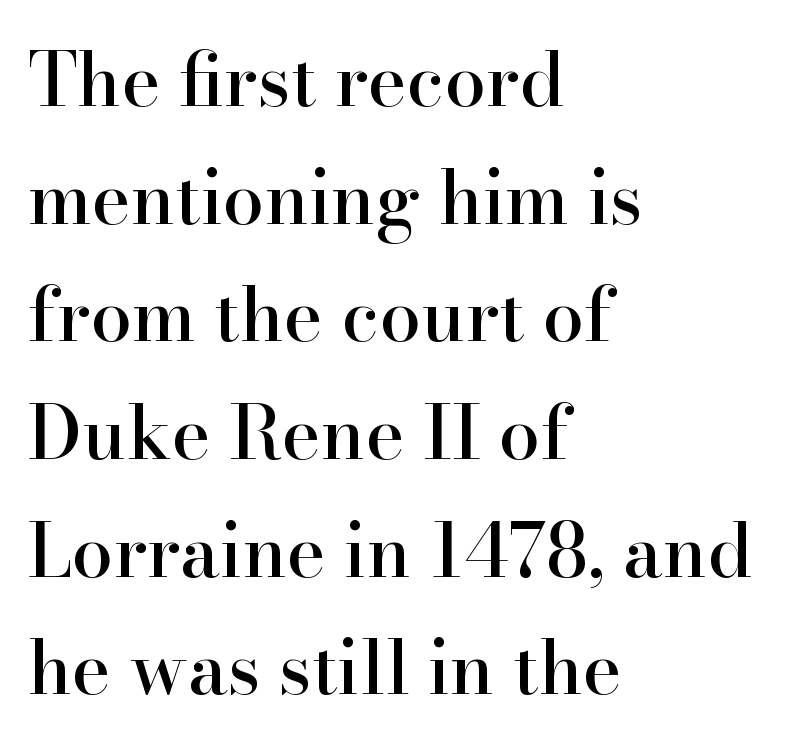
The image shows 74 px serif type, upright; set left-aligned, normal line spacing (1.59x), normal letter spacing, not underlined; high stroke contrast and a small x-height.
